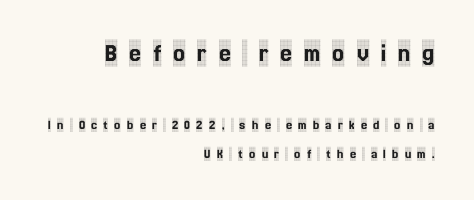
Q: Is the text italic (slanted)? A: No, it is upright.
Q: Is the text underlined? A: No.
Q: How is the paragraph aligned? A: Right-aligned.
Q: Is the spacing between letters normal or unusually wide? A: Unusually wide.
Q: Is the spacing between lines tight, normal or loose? A: Loose.
Q: Which block of text is set in a larger size, the first (top) or the second (bottom)? A: The first (top) one.
